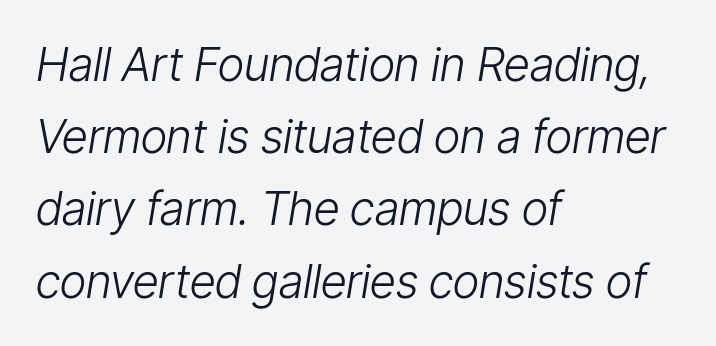
Q: Is the text bold? A: No.
Q: Is the text italic (slanted)? A: Yes, it leans right by about 9 degrees.
Q: Is the text underlined? A: No.
Q: How is the paragraph aligned? A: Left-aligned.
Q: Is the spacing between letters normal or unusually wide? A: Normal.
Q: Is the spacing between lines tight, normal or loose? A: Normal.
Q: Width (condensed, normal, or wide)? A: Condensed.
Q: Stroke contrast? A: Low.
Q: x-height? A: Medium.
Q: Monospaced? A: No.
